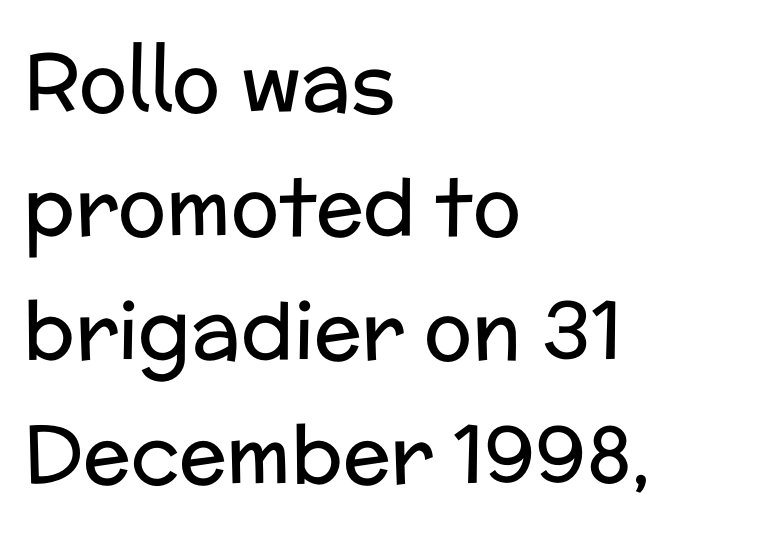
{"serif": "no", "italic": "no", "bold": "no", "weight": "regular", "width": "normal", "stroke_contrast": "low", "x_height": "medium", "monospaced": "no", "underline": "no", "align": "left", "line_spacing": "normal", "line_spacing_ratio": 1.55, "letter_spacing": "normal", "letter_spacing_em": 0.0, "glyph_px": 80}
